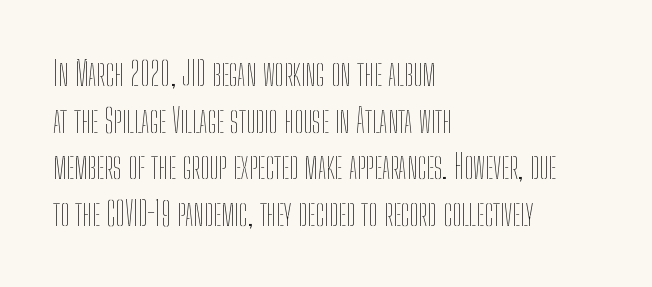
{"italic": "no", "bold": "no", "weight": "thin", "width": "condensed", "stroke_contrast": "low", "x_height": "medium", "monospaced": "no", "underline": "no", "align": "left", "line_spacing": "normal", "line_spacing_ratio": 1.41, "letter_spacing": "normal", "letter_spacing_em": 0.0, "glyph_px": 33}
